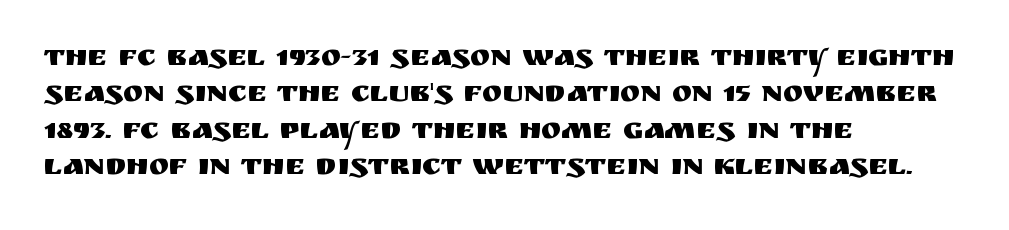
The image shows 30 px sans-serif type, upright; set left-aligned, line spacing 1.21x, normal letter spacing, not underlined; medium stroke contrast and a large x-height.
